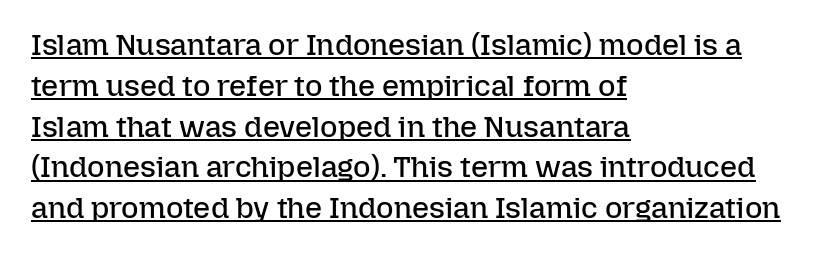
{"italic": "no", "bold": "no", "weight": "regular", "width": "normal", "stroke_contrast": "low", "x_height": "medium", "monospaced": "no", "underline": "yes", "align": "left", "line_spacing": "normal", "line_spacing_ratio": 1.36, "letter_spacing": "normal", "letter_spacing_em": 0.0, "glyph_px": 30}
